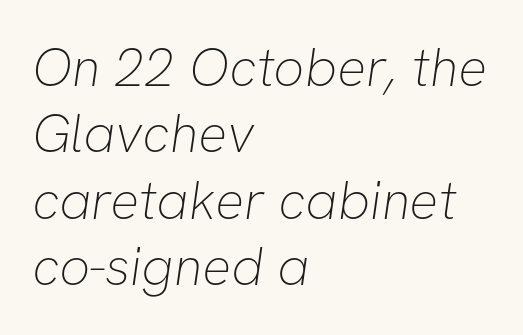
The image shows 54 px thin sans-serif type; set left-aligned, line spacing 1.23x, normal letter spacing, not underlined; low stroke contrast and a medium x-height.
